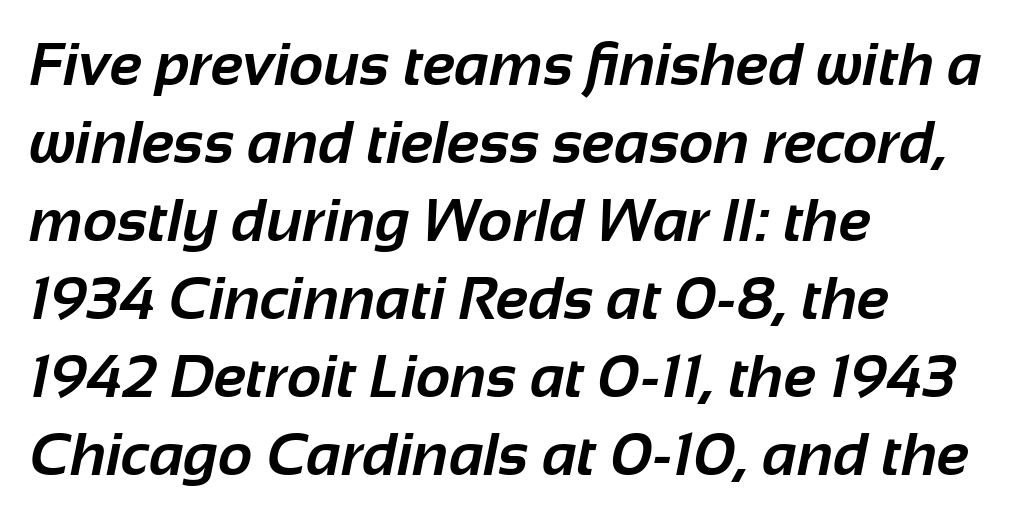
{"serif": "no", "bold": "yes", "weight": "bold", "width": "normal", "stroke_contrast": "low", "x_height": "medium", "monospaced": "no", "underline": "no", "align": "left", "line_spacing": "normal", "line_spacing_ratio": 1.3, "letter_spacing": "normal", "letter_spacing_em": 0.0, "glyph_px": 60}
